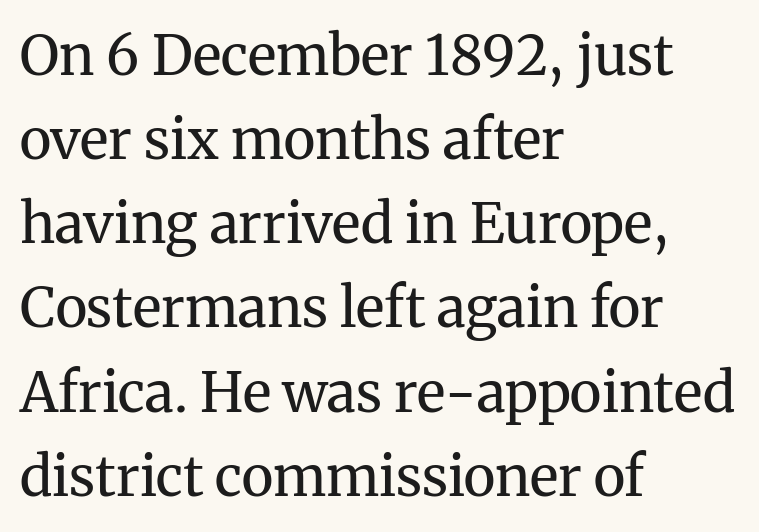
{"serif": "yes", "italic": "no", "bold": "no", "weight": "regular", "width": "normal", "stroke_contrast": "medium", "x_height": "medium", "monospaced": "no", "underline": "no", "align": "left", "line_spacing": "normal", "line_spacing_ratio": 1.53, "letter_spacing": "normal", "letter_spacing_em": 0.0, "glyph_px": 55}
